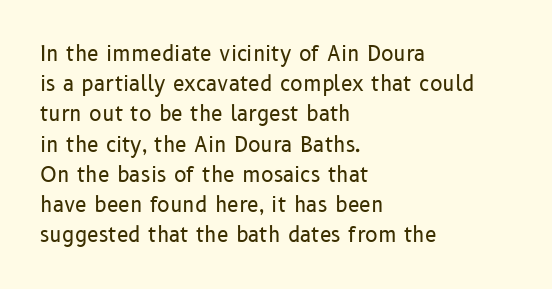
Regarding leading, the lines here are spaced in the standard way. Underline: absent. A classic flush-left, rag-right setting is used for this passage. Every character sits straight up, as roman type does.
